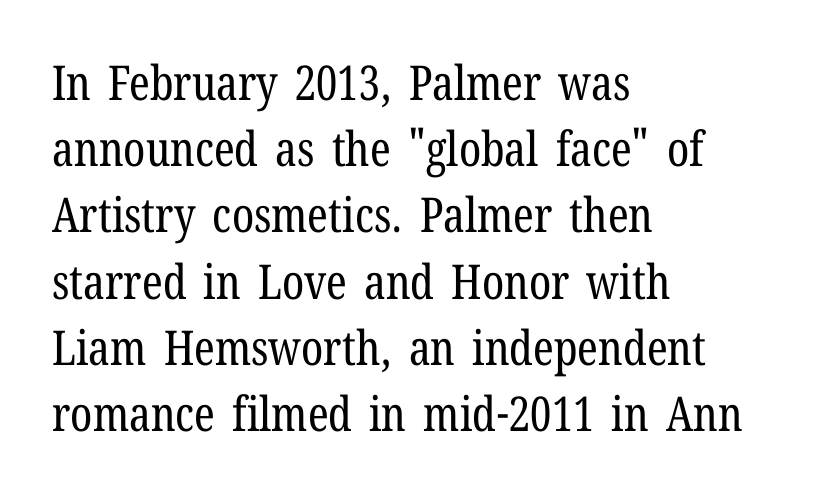
{"serif": "yes", "italic": "no", "bold": "no", "weight": "regular", "width": "condensed", "stroke_contrast": "low", "x_height": "medium", "monospaced": "no", "underline": "no", "align": "left", "line_spacing": "normal", "line_spacing_ratio": 1.38, "letter_spacing": "normal", "letter_spacing_em": 0.0, "glyph_px": 48}
